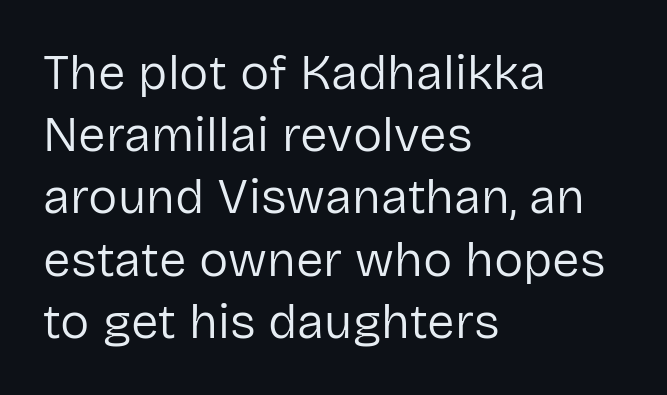
Q: Is the text bold? A: No.
Q: Is the text italic (slanted)? A: No, it is upright.
Q: Is the typeface a serif or a sans-serif typeface? A: Sans-serif.
Q: Is the text underlined? A: No.
Q: How is the paragraph aligned? A: Left-aligned.
Q: Is the spacing between letters normal or unusually wide? A: Normal.
Q: Is the spacing between lines tight, normal or loose? A: Normal.
Q: Width (condensed, normal, or wide)? A: Normal.
Q: Stroke contrast? A: Low.
Q: x-height? A: Medium.
Q: Monospaced? A: No.
